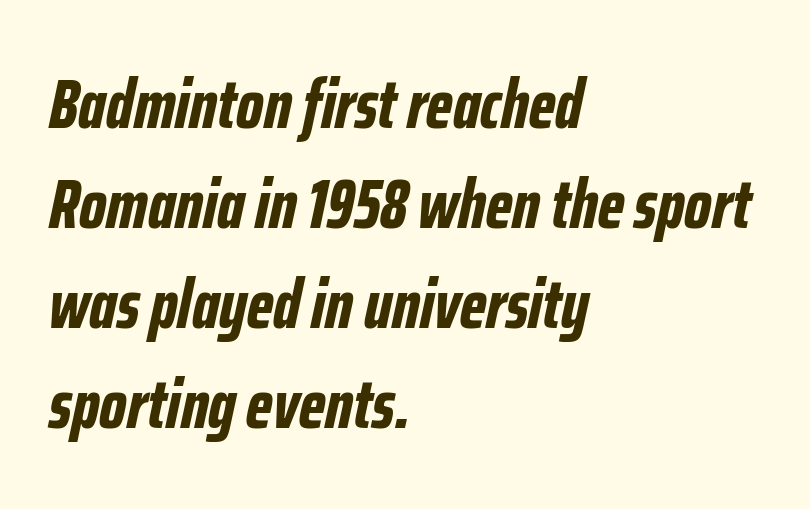
Q: Is the text bold? A: Yes.
Q: Is the text italic (slanted)? A: Yes, it leans right by about 12 degrees.
Q: Is the text underlined? A: No.
Q: How is the paragraph aligned? A: Left-aligned.
Q: Is the spacing between letters normal or unusually wide? A: Normal.
Q: Is the spacing between lines tight, normal or loose? A: Normal.
Q: Width (condensed, normal, or wide)? A: Condensed.
Q: Stroke contrast? A: Low.
Q: x-height? A: Medium.
Q: Monospaced? A: No.
